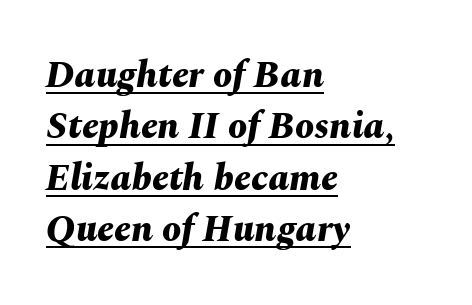
The passage shown leans; its letterforms are oblique. A typesetter would call this zero additional tracking. The face used here has the dense, thick strokes of a bold. The line-height multiplier appears to be the usual default. Casual observation: everything's shoved over to the left.
